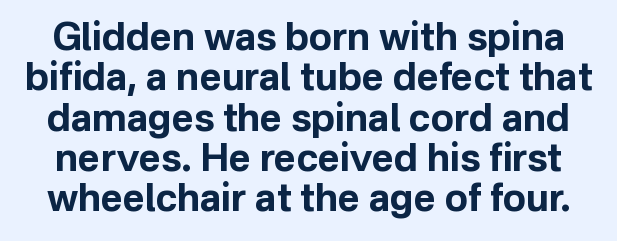
Nope, not italic — everything's standing straight. The tracking reads as untouched default to a designer's eye. Emphasis by weight is at full strength: bold. What's the leading like? Squeezed, with rows nearly overlapping. Proportional: the letters do not fall into vertical columns.
